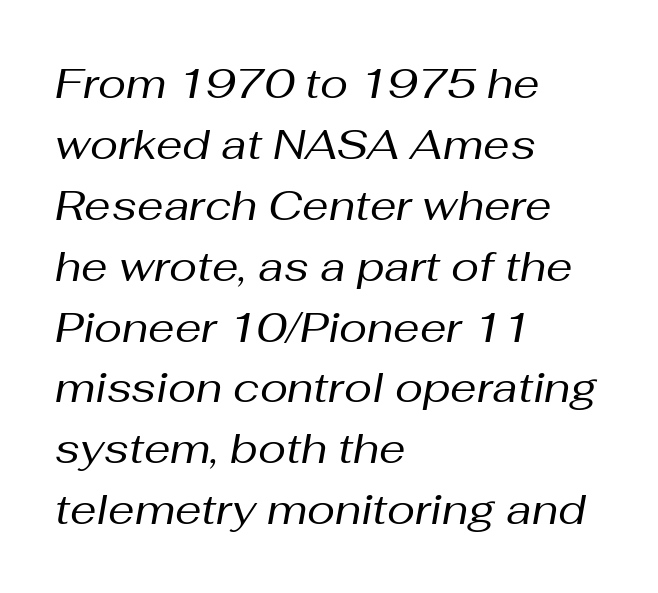
Q: Is the text bold? A: No.
Q: Is the text italic (slanted)? A: Yes, it leans right by about 10 degrees.
Q: Is the text underlined? A: No.
Q: How is the paragraph aligned? A: Left-aligned.
Q: Is the spacing between letters normal or unusually wide? A: Normal.
Q: Is the spacing between lines tight, normal or loose? A: Normal.
Q: Width (condensed, normal, or wide)? A: Normal.
Q: Stroke contrast? A: Medium.
Q: x-height? A: Medium.
Q: Monospaced? A: No.
